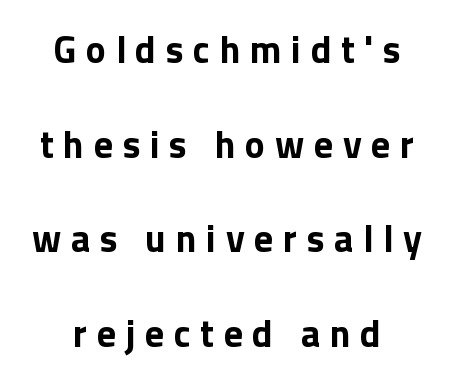
Q: Is the text bold? A: Yes.
Q: Is the text italic (slanted)? A: No, it is upright.
Q: Is the typeface a serif or a sans-serif typeface? A: Sans-serif.
Q: Is the text underlined? A: No.
Q: How is the paragraph aligned? A: Centered.
Q: Is the spacing between letters normal or unusually wide? A: Unusually wide.
Q: Is the spacing between lines tight, normal or loose? A: Loose.
Q: Width (condensed, normal, or wide)? A: Normal.
Q: x-height? A: Medium.
Q: Monospaced? A: No.
